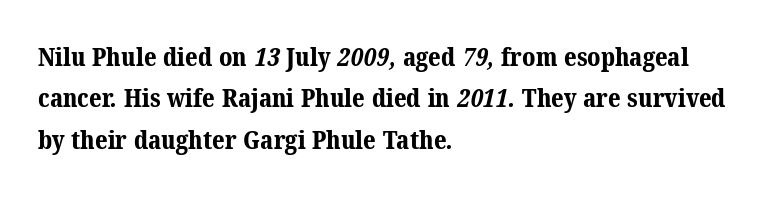
The image shows 26 px bold type; set left-aligned, normal line spacing (1.59x), normal letter spacing, not underlined.
